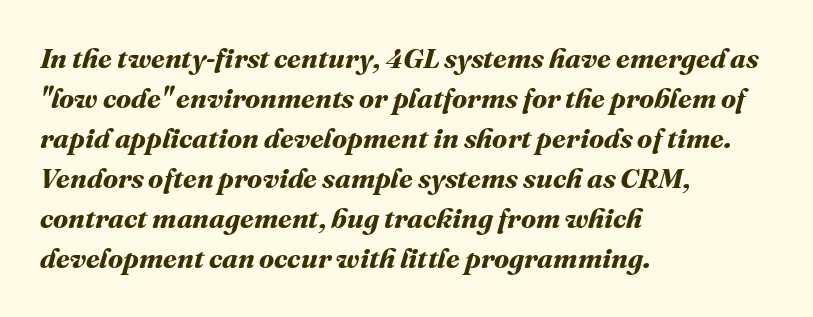
The image shows 28 px bold type; set left-aligned, normal line spacing (1.43x), normal letter spacing, not underlined; medium stroke contrast and a medium x-height.
